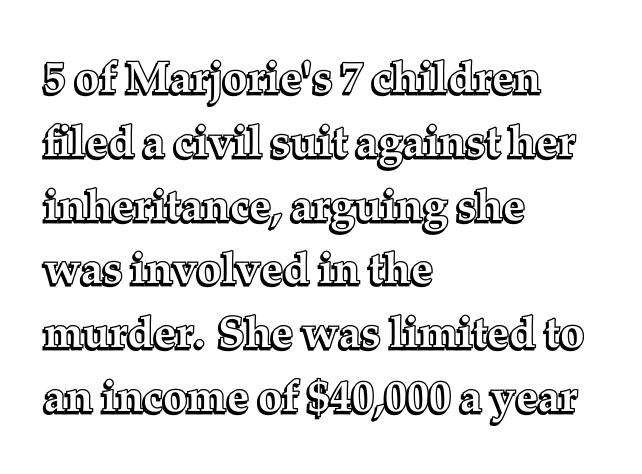
The image shows 44 px text type, upright; set left-aligned, normal line spacing (1.45x), normal letter spacing, not underlined; a medium x-height.
